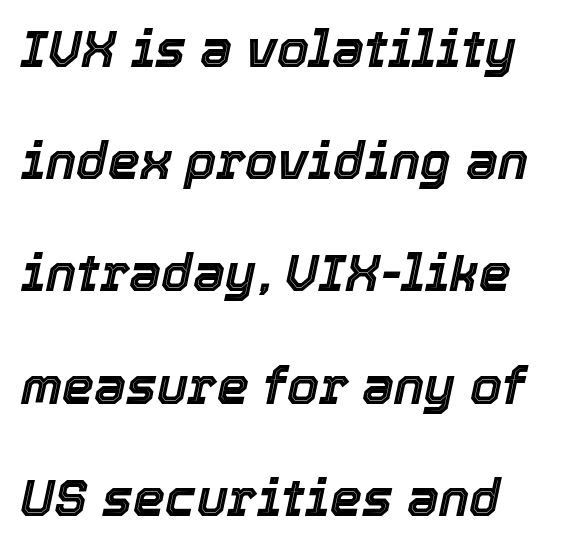
{"italic": "yes", "lean": "right", "slant_degrees": 12, "width": "normal", "x_height": "medium", "monospaced": "no", "underline": "no", "align": "left", "line_spacing": "loose", "line_spacing_ratio": 2.2, "letter_spacing": "normal", "letter_spacing_em": 0.0, "glyph_px": 51}
